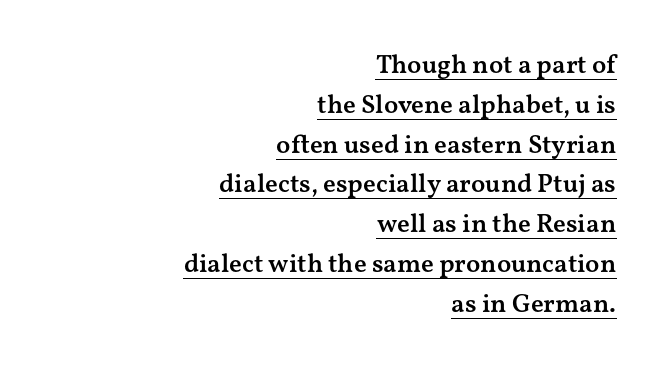
Q: Is the text bold? A: Semi-bold.
Q: Is the text italic (slanted)? A: No, it is upright.
Q: Is the text underlined? A: Yes.
Q: How is the paragraph aligned? A: Right-aligned.
Q: Is the spacing between letters normal or unusually wide? A: Normal.
Q: Is the spacing between lines tight, normal or loose? A: Normal.
